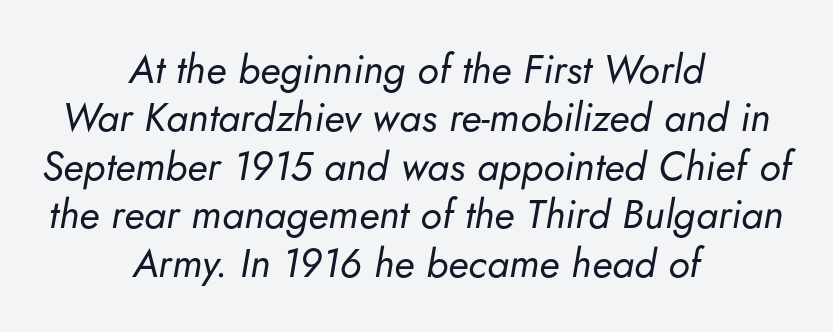
The image shows 40 px regular-weight type, italic (leaning right); set centered, line spacing 1.21x, normal letter spacing, not underlined; low stroke contrast and a small x-height.
